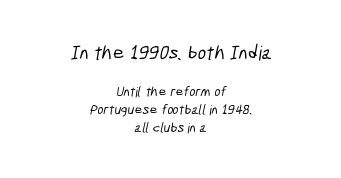
Alignment: centered. A clean baseline with only descenders dipping below it. Glyph-to-glyph distance matches everyday printed text. Visually, the top section dominates because its glyphs are scaled up. Honestly, the row spacing looks completely unremarkable.
